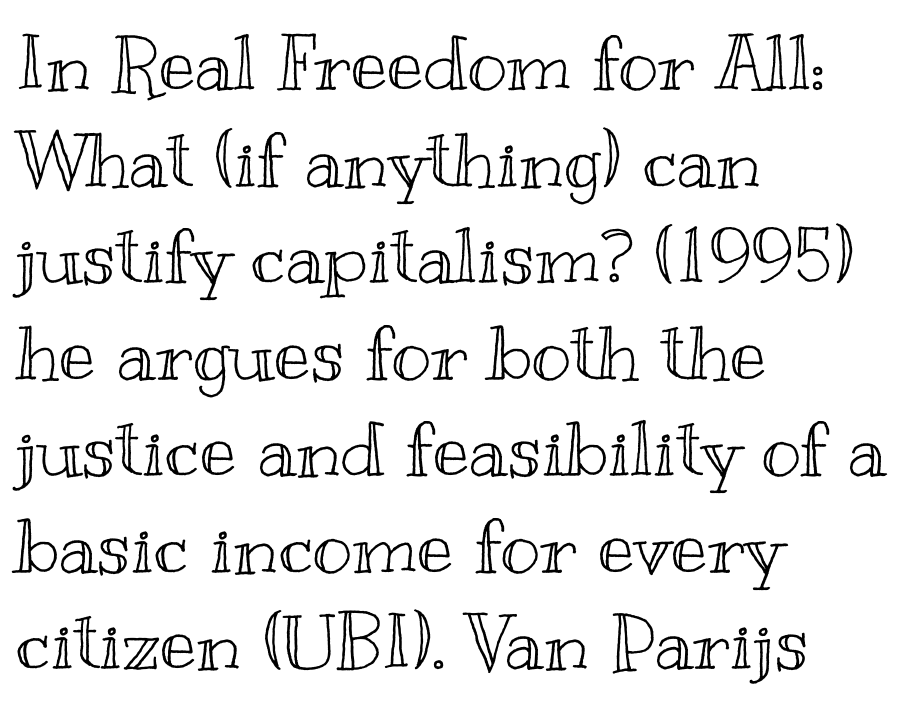
If you drew a ruler down the left edge, every line would touch it. In terms of posture, this sample is upright. Character widths vary here, with narrow letters taking less room than wide ones. The gaps between neighbouring characters are ordinary and unremarkable.
